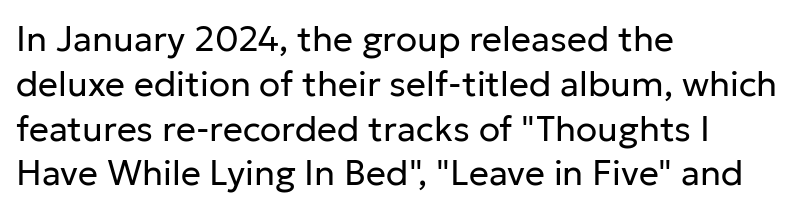
Q: Is the text bold? A: No.
Q: Is the text italic (slanted)? A: No, it is upright.
Q: Is the typeface a serif or a sans-serif typeface? A: Sans-serif.
Q: Is the text underlined? A: No.
Q: How is the paragraph aligned? A: Left-aligned.
Q: Is the spacing between letters normal or unusually wide? A: Normal.
Q: Is the spacing between lines tight, normal or loose? A: Normal.
Q: Width (condensed, normal, or wide)? A: Normal.
Q: Stroke contrast? A: Low.
Q: x-height? A: Medium.
Q: Monospaced? A: No.
